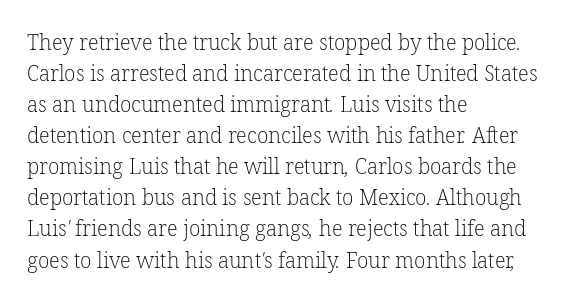
{"bold": "no", "underline": "no", "align": "left", "line_spacing": "normal", "line_spacing_ratio": 1.48, "letter_spacing": "normal", "letter_spacing_em": 0.0, "glyph_px": 21}
